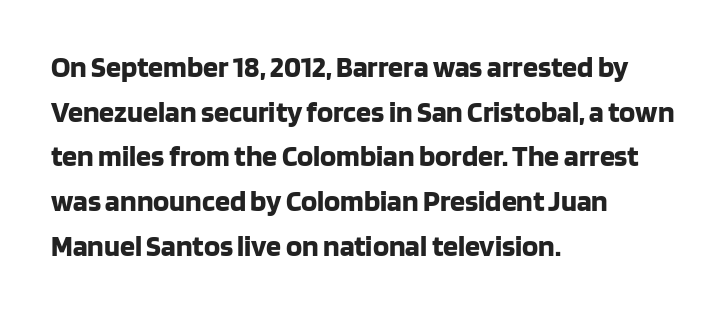
Character widths vary here, with narrow letters taking less room than wide ones. The rendering uses a bold face; every stroke is thick and dark. Style check: upright. The zone under the glyphs is completely vacant. Summary of vertical rhythm: regular, with standard interline spacing.
